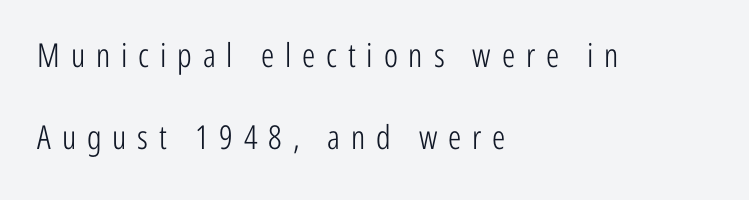
Q: Is the text bold? A: No.
Q: Is the text italic (slanted)? A: No, it is upright.
Q: Is the typeface a serif or a sans-serif typeface? A: Sans-serif.
Q: Is the text underlined? A: No.
Q: How is the paragraph aligned? A: Left-aligned.
Q: Is the spacing between letters normal or unusually wide? A: Unusually wide.
Q: Is the spacing between lines tight, normal or loose? A: Loose.
Q: Width (condensed, normal, or wide)? A: Condensed.
Q: Stroke contrast? A: Low.
Q: x-height? A: Medium.
Q: Monospaced? A: No.
